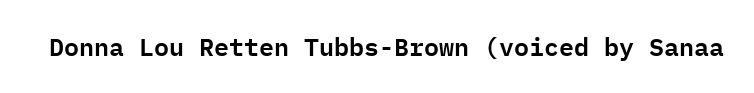
The image shows 25 px text type, upright; set normal letter spacing, not underlined.
